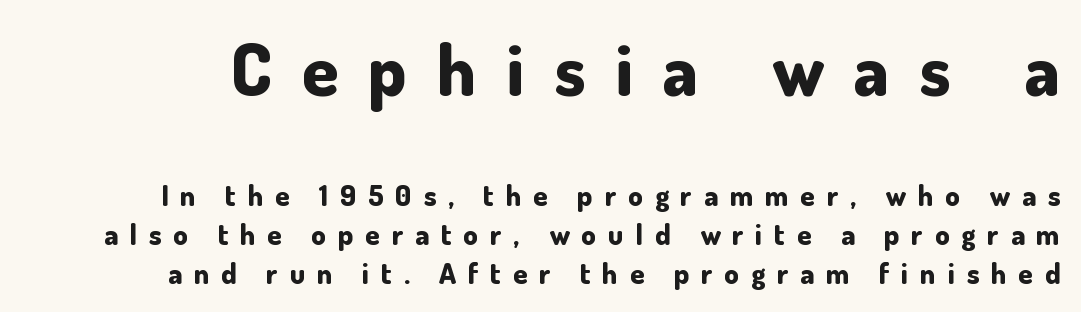
Q: Is the text bold? A: Yes.
Q: Is the text italic (slanted)? A: No, it is upright.
Q: Is the typeface a serif or a sans-serif typeface? A: Sans-serif.
Q: Is the text underlined? A: No.
Q: Is the spacing between letters normal or unusually wide? A: Unusually wide.
Q: Is the spacing between lines tight, normal or loose? A: Normal.
Q: Which block of text is set in a larger size, the first (top) or the second (bottom)? A: The first (top) one.
Q: Width (condensed, normal, or wide)? A: Normal.
Q: Stroke contrast? A: Low.
Q: x-height? A: Small.
Q: Monospaced? A: No.
